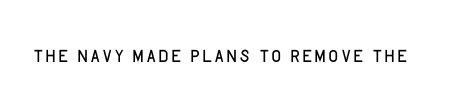
Has an underline been added? It has not. The type is set solid horizontally, with unmodified tracking. The characters are drawn with everyday or finer stroke widths. Every character sits straight up, as roman type does.
